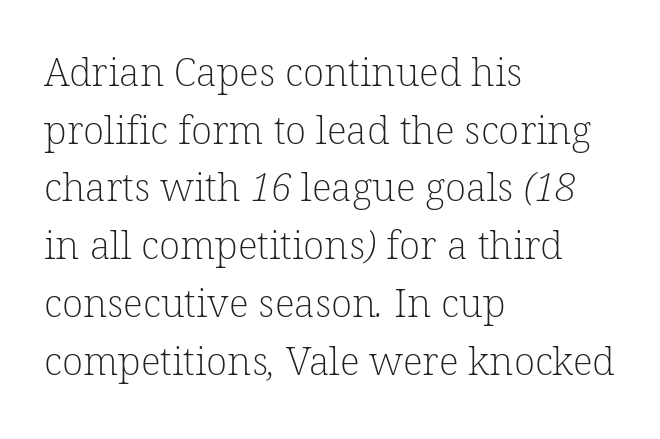
The image shows 39 px light serif type; set left-aligned, normal line spacing (1.48x), normal letter spacing, not underlined; low stroke contrast and a medium x-height.
